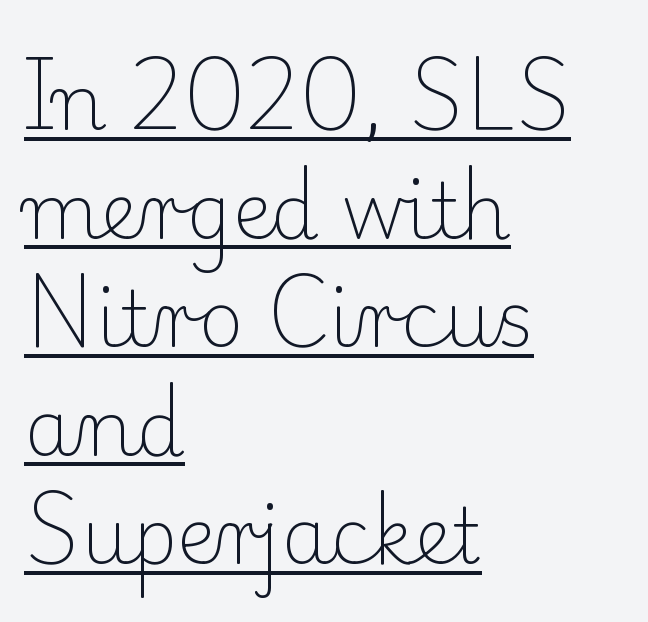
The image shows 77 px light serif type, upright; set left-aligned, normal line spacing (1.41x), normal letter spacing, underlined; low stroke contrast and a small x-height.
